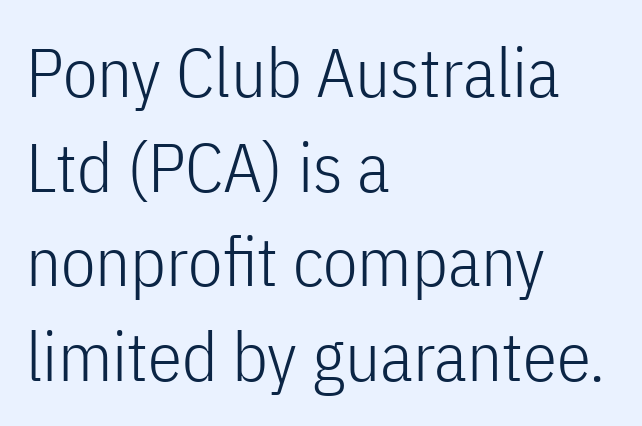
{"serif": "no", "italic": "no", "bold": "no", "weight": "light", "width": "condensed", "stroke_contrast": "low", "x_height": "medium", "monospaced": "no", "underline": "no", "align": "left", "line_spacing": "normal", "line_spacing_ratio": 1.37, "letter_spacing": "normal", "letter_spacing_em": 0.0, "glyph_px": 69}
